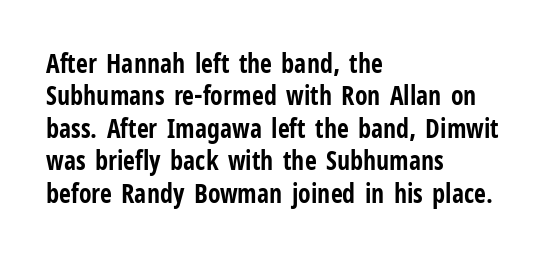
Interline gaps are of average width in this sample. Words float on clear page, feet unadorned. Weight check: bold — yes, fully. These lines were composed using upright roman letters.
